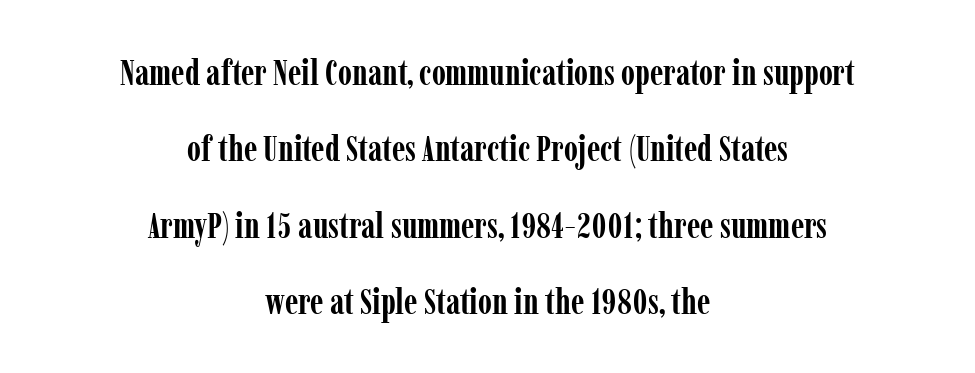
The image shows 36 px semibold, condensed serif type, upright; set centered, loose line spacing (2.12x), normal letter spacing, not underlined; low stroke contrast and a medium x-height.
